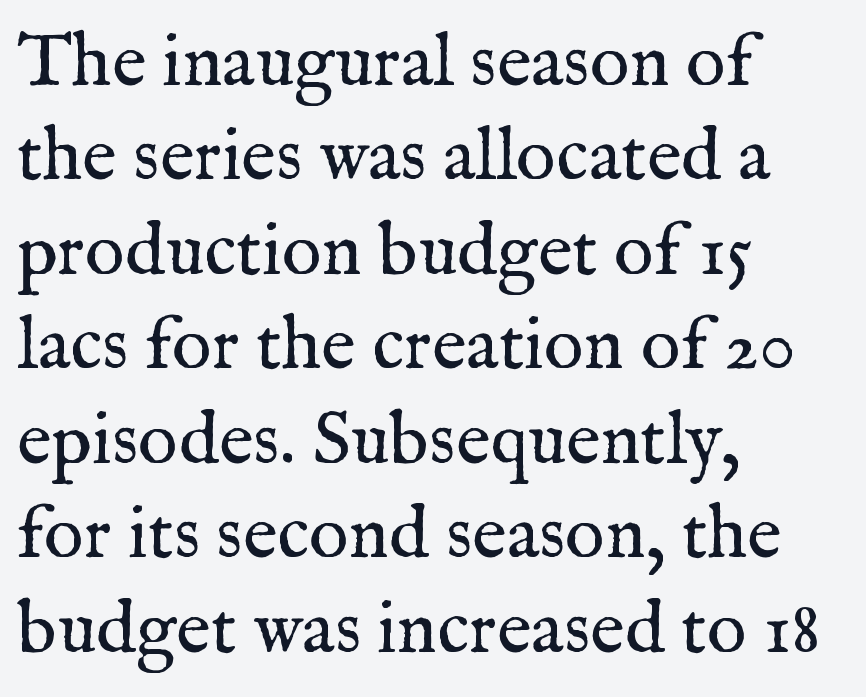
The image shows 75 px regular-weight serif type, upright; set left-aligned, normal line spacing (1.26x), normal letter spacing, not underlined; medium stroke contrast and a medium x-height.
